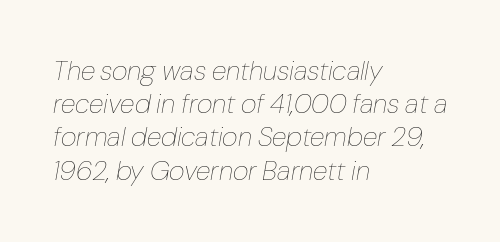
{"italic": "yes", "lean": "right", "slant_degrees": 10, "bold": "no", "underline": "no", "align": "left", "line_spacing_ratio": 1.23, "letter_spacing": "normal", "letter_spacing_em": 0.0, "glyph_px": 27}
